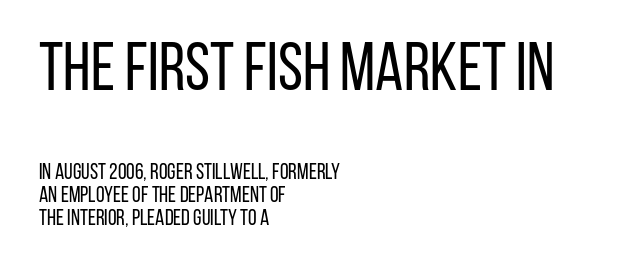
{"serif": "no", "italic": "no", "bold": "no", "weight": "regular", "width": "condensed", "stroke_contrast": "low", "x_height": "large", "monospaced": "no", "underline": "no", "align": "left", "line_spacing": "tight", "line_spacing_ratio": 1.04, "letter_spacing": "normal", "letter_spacing_em": 0.0, "larger_block": "first", "size_ratio": 3.05, "glyph_px": 67}
